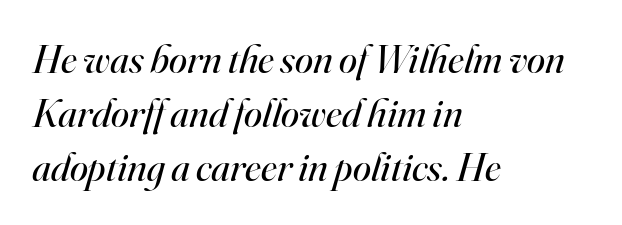
The image shows 41 px regular-weight serif type, italic (leaning right); set left-aligned, normal line spacing (1.32x), normal letter spacing, not underlined; high stroke contrast and a small x-height.
